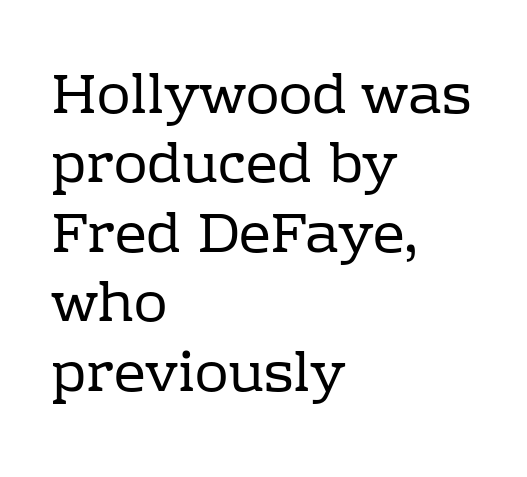
Is there any slant? The stems are plumb. Bare-footed words on every line. I'd call this a serif setting — the letters wear small feet. Nobody touched the tracking dial on this one.
